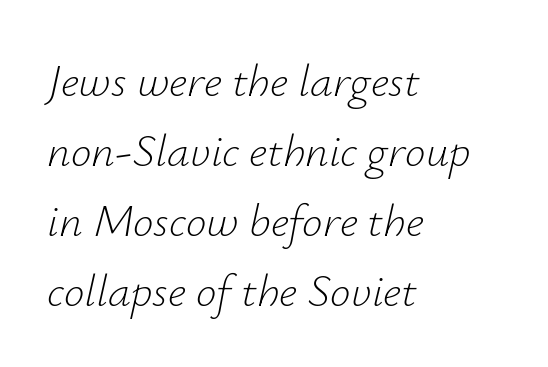
Q: Is the text bold? A: No.
Q: Is the text italic (slanted)? A: Yes, it leans right by about 12 degrees.
Q: Is the text underlined? A: No.
Q: How is the paragraph aligned? A: Left-aligned.
Q: Is the spacing between letters normal or unusually wide? A: Normal.
Q: Is the spacing between lines tight, normal or loose? A: Normal.
Q: Width (condensed, normal, or wide)? A: Normal.
Q: Stroke contrast? A: Low.
Q: x-height? A: Small.
Q: Monospaced? A: No.
